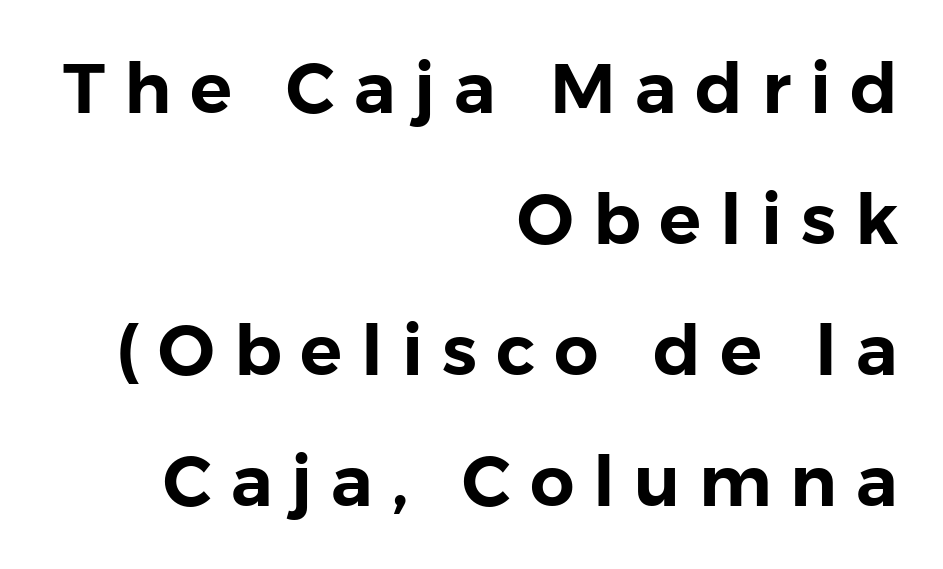
Q: Is the text italic (slanted)? A: No, it is upright.
Q: Is the typeface a serif or a sans-serif typeface? A: Sans-serif.
Q: Is the text underlined? A: No.
Q: How is the paragraph aligned? A: Right-aligned.
Q: Is the spacing between letters normal or unusually wide? A: Unusually wide.
Q: Width (condensed, normal, or wide)? A: Normal.
Q: Stroke contrast? A: Low.
Q: x-height? A: Medium.
Q: Monospaced? A: No.
